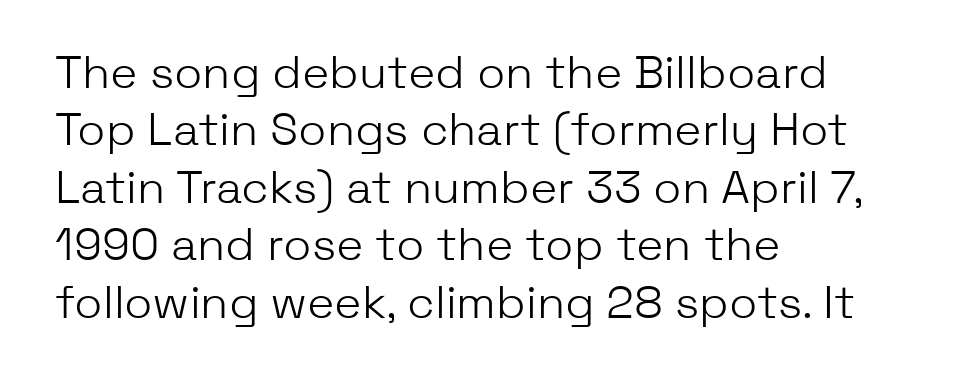
{"serif": "no", "italic": "no", "bold": "no", "weight": "light", "width": "normal", "stroke_contrast": "low", "x_height": "medium", "monospaced": "no", "underline": "no", "align": "left", "line_spacing": "normal", "line_spacing_ratio": 1.25, "letter_spacing": "normal", "letter_spacing_em": 0.0, "glyph_px": 46}
